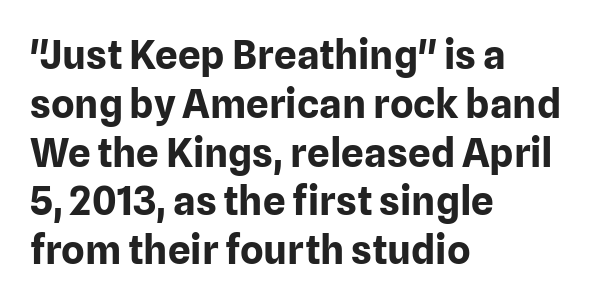
Q: Is the text bold? A: Yes.
Q: Is the text italic (slanted)? A: No, it is upright.
Q: Is the typeface a serif or a sans-serif typeface? A: Sans-serif.
Q: Is the text underlined? A: No.
Q: How is the paragraph aligned? A: Left-aligned.
Q: Is the spacing between letters normal or unusually wide? A: Normal.
Q: Width (condensed, normal, or wide)? A: Normal.
Q: Stroke contrast? A: Low.
Q: x-height? A: Medium.
Q: Monospaced? A: No.
